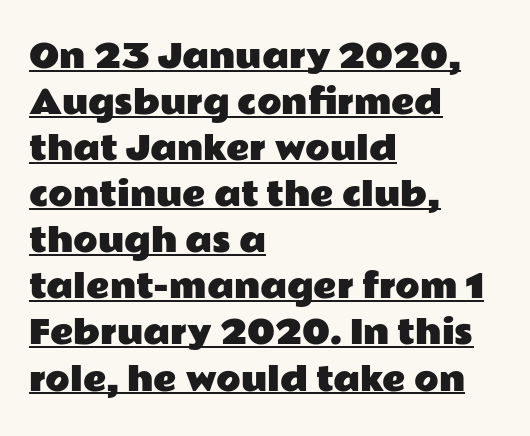
Q: Is the text italic (slanted)? A: No, it is upright.
Q: Is the typeface a serif or a sans-serif typeface? A: Sans-serif.
Q: Is the text underlined? A: Yes.
Q: How is the paragraph aligned? A: Left-aligned.
Q: Is the spacing between letters normal or unusually wide? A: Normal.
Q: Is the spacing between lines tight, normal or loose? A: Normal.
Q: Width (condensed, normal, or wide)? A: Wide.
Q: Stroke contrast? A: Low.
Q: x-height? A: Medium.
Q: Monospaced? A: No.
